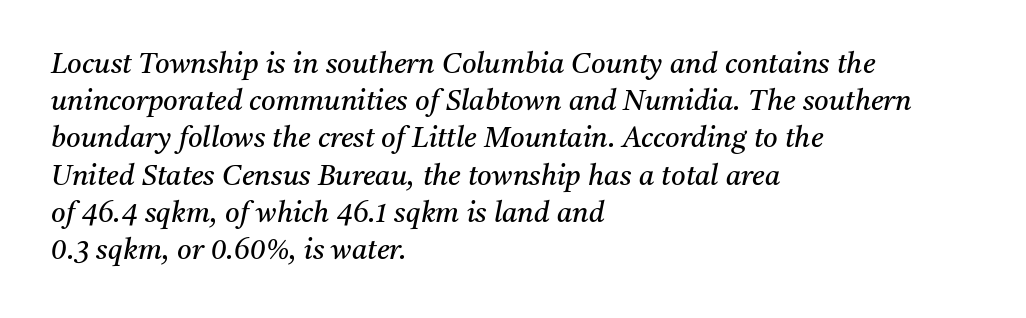
{"serif": "yes", "italic": "yes", "lean": "right", "slant_degrees": 11, "bold": "no", "weight": "regular", "width": "normal", "stroke_contrast": "medium", "x_height": "medium", "monospaced": "no", "underline": "no", "align": "left", "line_spacing": "normal", "line_spacing_ratio": 1.33, "letter_spacing": "normal", "letter_spacing_em": 0.0, "glyph_px": 28}
